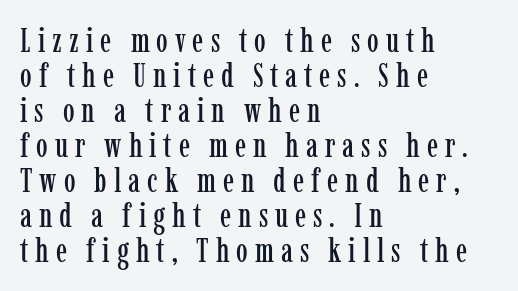
The zone under the glyphs is completely vacant. The lines are quadded left. What's the leading like? Squeezed, with rows nearly overlapping. I'd call this a serif setting — the letters wear small feet. Proportional: the letters do not fall into vertical columns. Ordinary non-slanted type is in use.
